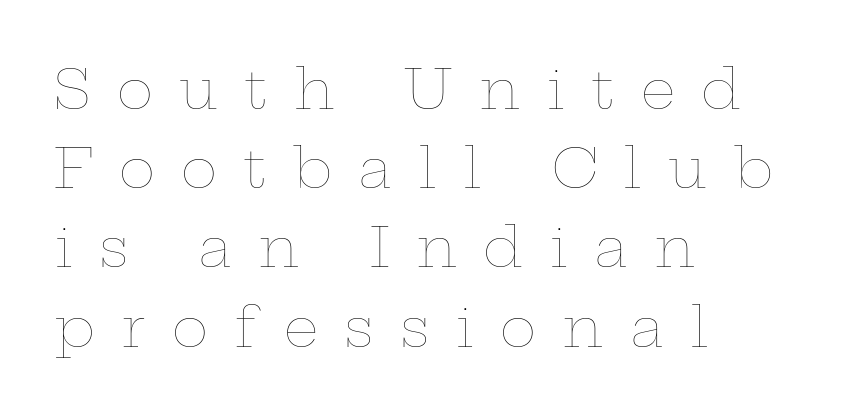
Q: Is the text bold? A: No.
Q: Is the text italic (slanted)? A: No, it is upright.
Q: Is the text underlined? A: No.
Q: How is the paragraph aligned? A: Left-aligned.
Q: Is the spacing between letters normal or unusually wide? A: Unusually wide.
Q: Is the spacing between lines tight, normal or loose? A: Normal.
Q: Width (condensed, normal, or wide)? A: Wide.
Q: Stroke contrast? A: Low.
Q: x-height? A: Medium.
Q: Monospaced? A: No.
